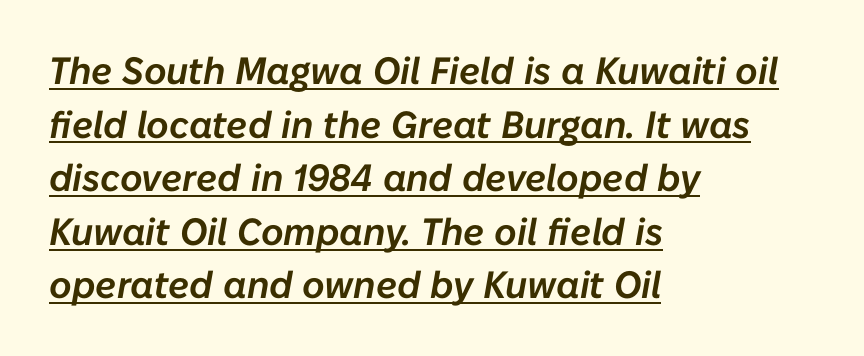
The image shows 38 px text type, italic (leaning right); set left-aligned, normal line spacing (1.41x), normal letter spacing, underlined; low stroke contrast and a medium x-height.
